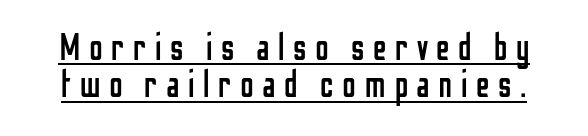
The letterforms sit at book weight or below. Note the varied advance widths — an 'i' is clearly narrower than an 'm'. Posture: vertical. The sample's only ornament is a line tracing under the words. The rendering shows plain stroke endings on the letterforms — a sans-serif design.
